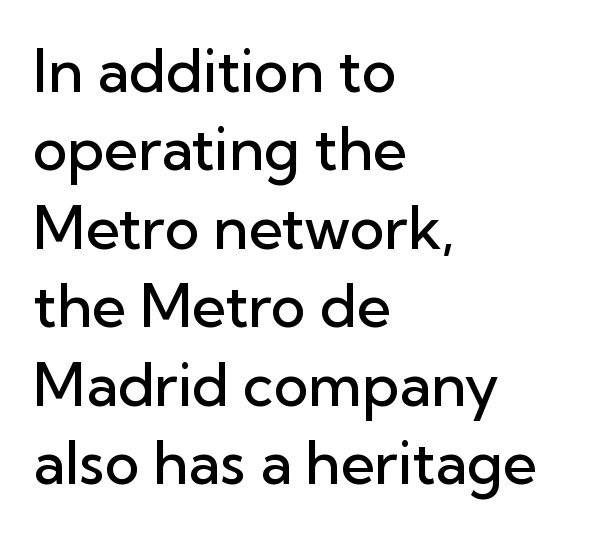
The image shows 59 px semibold sans-serif type, upright; set left-aligned, normal line spacing (1.33x), normal letter spacing, not underlined; low stroke contrast and a medium x-height.
